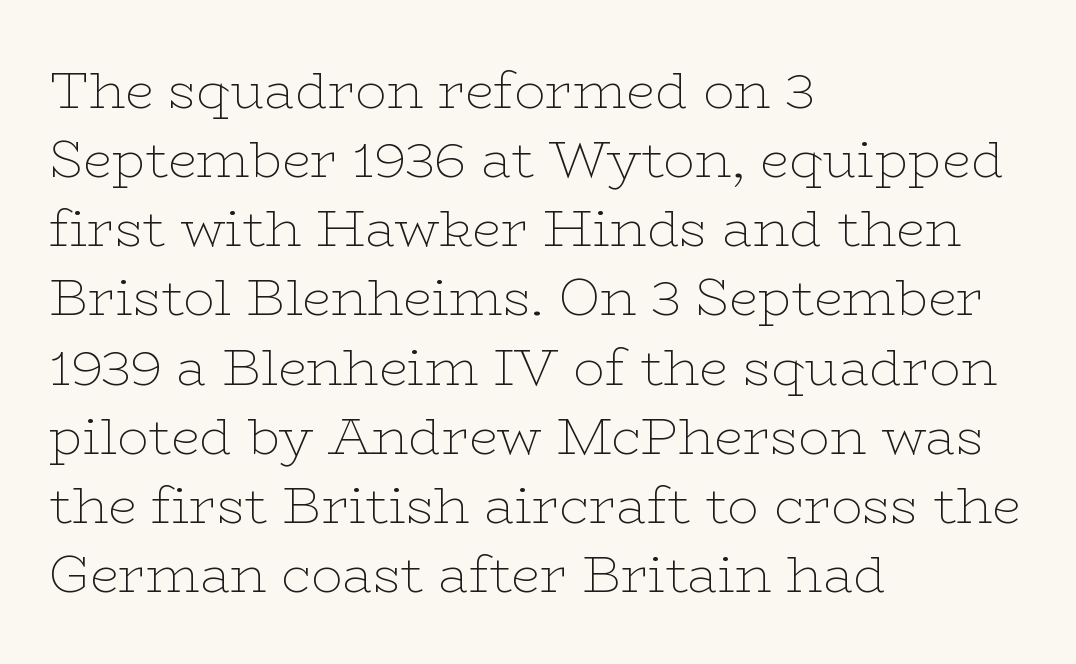
The image shows 52 px thin, wide serif type, upright; set left-aligned, normal line spacing (1.33x), normal letter spacing, not underlined; low stroke contrast and a medium x-height.
